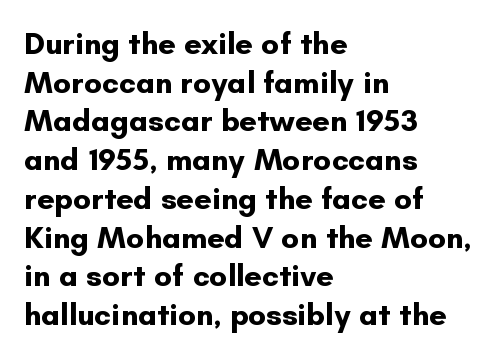
Examine the stroke ends and you'll find no serifs. You could not count columns in this text — the font is proportionally spaced. These words are printed bold, with thick strokes throughout. Compared with typical body copy, the letter spacing here is the same. Posture: upright roman. Alignment: flush left.
